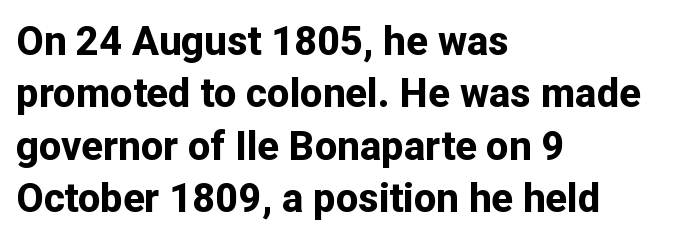
The image shows 40 px bold sans-serif type, upright; set left-aligned, normal line spacing (1.31x), normal letter spacing, not underlined; low stroke contrast and a medium x-height.
